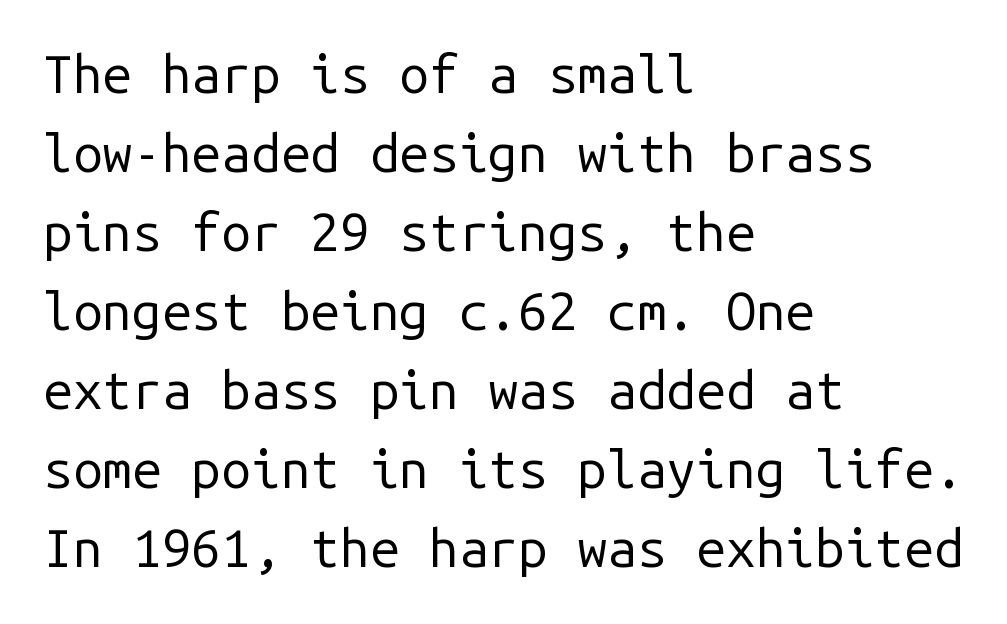
Q: Is the text bold? A: No.
Q: Is the text italic (slanted)? A: No, it is upright.
Q: Is the typeface a serif or a sans-serif typeface? A: Sans-serif.
Q: Is the text underlined? A: No.
Q: How is the paragraph aligned? A: Left-aligned.
Q: Is the spacing between letters normal or unusually wide? A: Normal.
Q: Is the spacing between lines tight, normal or loose? A: Normal.
Q: Width (condensed, normal, or wide)? A: Normal.
Q: Stroke contrast? A: Low.
Q: x-height? A: Medium.
Q: Monospaced? A: Yes.
